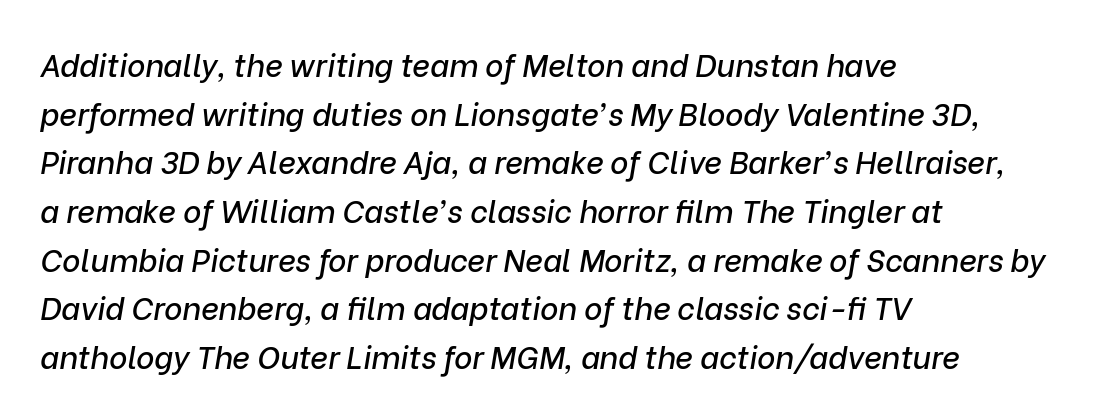
Q: Is the text italic (slanted)? A: Yes, it leans right by about 9 degrees.
Q: Is the text underlined? A: No.
Q: How is the paragraph aligned? A: Left-aligned.
Q: Is the spacing between letters normal or unusually wide? A: Normal.
Q: Is the spacing between lines tight, normal or loose? A: Normal.
Q: Width (condensed, normal, or wide)? A: Normal.
Q: Stroke contrast? A: Low.
Q: x-height? A: Medium.
Q: Monospaced? A: No.
